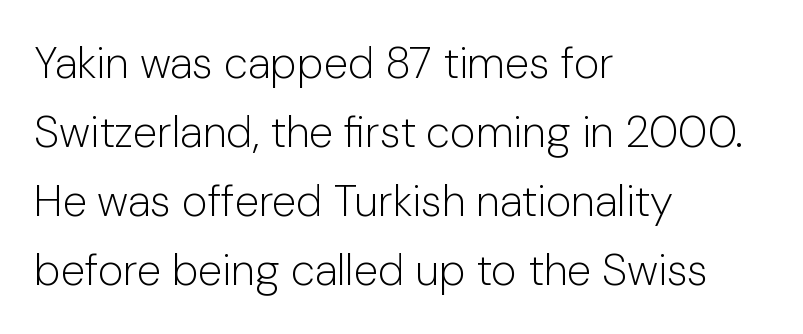
The horizontal fit of the characters is conventional and even. Nope, no serifs anywhere on these letters. On a weight scale, this lands at 450 or below. The glyphs are unaccompanied by any horizontal stroke below them.
